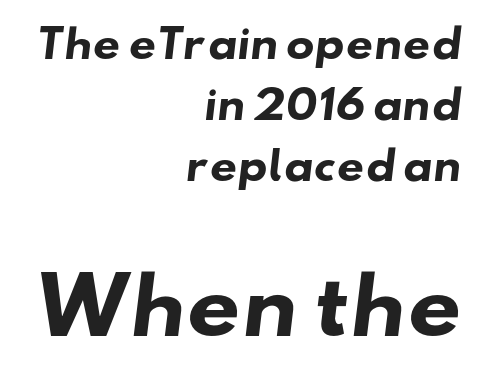
{"serif": "no", "bold": "yes", "weight": "heavy", "width": "wide", "stroke_contrast": "low", "x_height": "small", "monospaced": "no", "underline": "no", "align": "right", "line_spacing": "normal", "line_spacing_ratio": 1.61, "letter_spacing": "normal", "letter_spacing_em": 0.0, "larger_block": "second", "size_ratio": 1.97, "glyph_px": 75}
